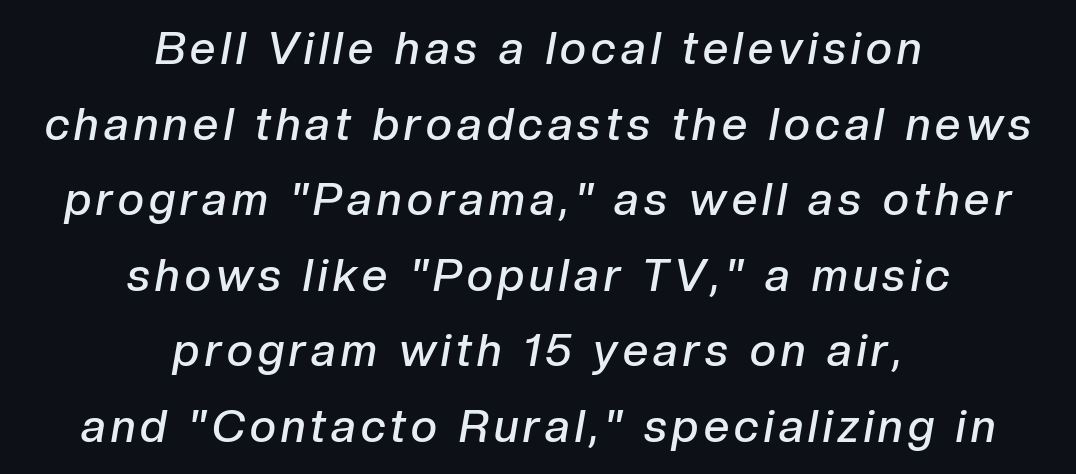
Q: Is the text bold? A: Semi-bold.
Q: Is the text italic (slanted)? A: Yes, it leans right by about 10 degrees.
Q: Is the text underlined? A: No.
Q: How is the paragraph aligned? A: Centered.
Q: Is the spacing between lines tight, normal or loose? A: Normal.
Q: Width (condensed, normal, or wide)? A: Normal.
Q: Stroke contrast? A: Low.
Q: x-height? A: Medium.
Q: Monospaced? A: No.
